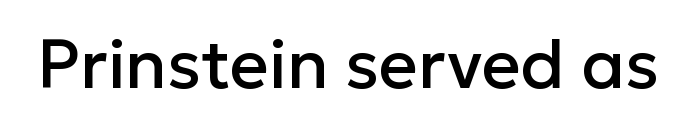
Note: no serifs on the glyphs. The foot of each line stays bare and open. The lettering stays uniformly vertical, giving the passage a roman look. Note the varied advance widths — an 'i' is clearly narrower than an 'm'. Characters follow at the spacing the type designer built in.
